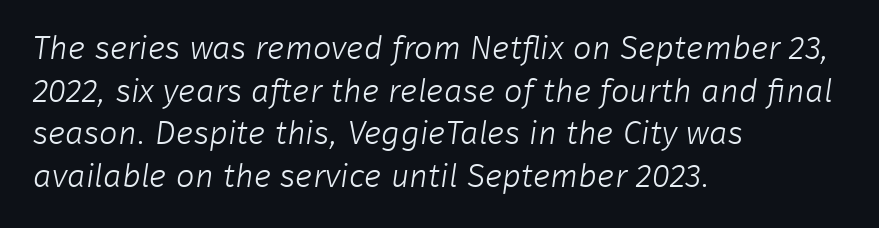
The image shows 33 px light sans-serif type; set left-aligned, normal line spacing (1.29x), normal letter spacing, not underlined; low stroke contrast and a medium x-height.
